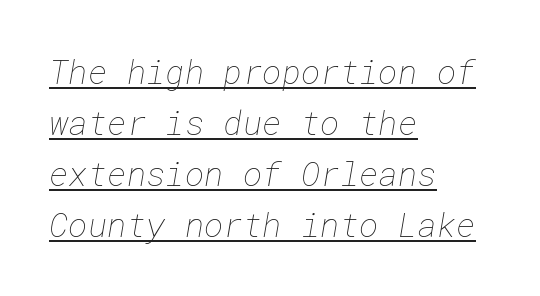
Stems and bowls with no extra thickness — not bold. Notice how descenders clear the ascenders below comfortably — that's standard leading. Looks like someone drew a line under every word here. Short and long lines alike share a common starting point at left. Spacing between characters is what you'd get straight out of the box.
